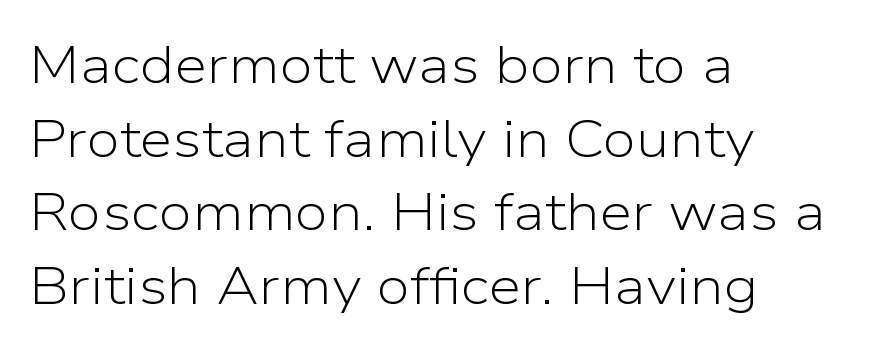
{"serif": "no", "italic": "no", "bold": "no", "weight": "light", "width": "normal", "stroke_contrast": "low", "x_height": "medium", "monospaced": "no", "underline": "no", "align": "left", "line_spacing": "normal", "line_spacing_ratio": 1.39, "letter_spacing": "normal", "letter_spacing_em": 0.0, "glyph_px": 53}
